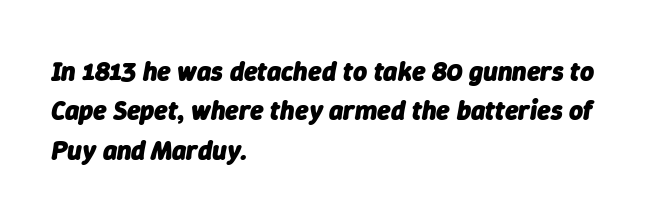
Bold? Absolutely — the strokes are thick and heavy. Posture: slanted. Rows of type keep a routine distance in the vertical direction. The passage is arranged the way most books set body copy — flush left. This rendering leaves character spacing at its baseline value. No word sits above an underline.
